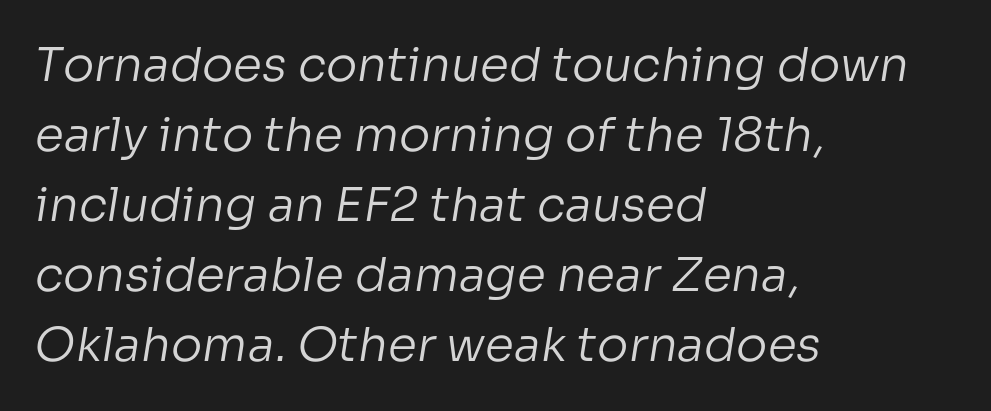
Caption: multi-line text, flush left, ragged right. Check where the strokes stop: nothing finishes them off — pure sans. The passage shown has conventional tracking throughout. Type without underlining. A typesetter would call this proportional, since set widths differ per character.
